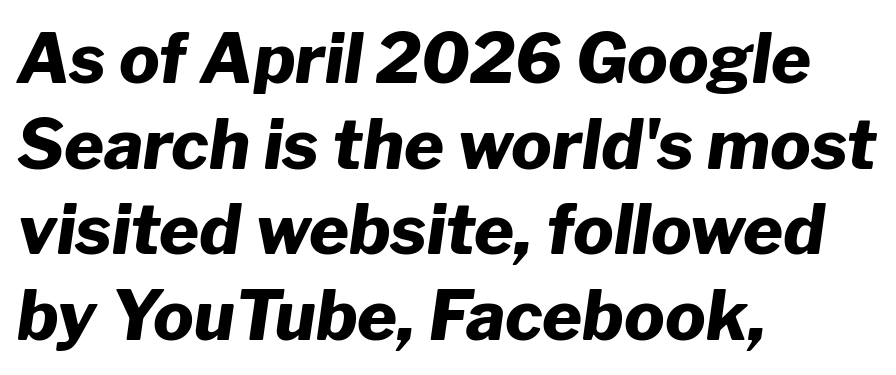
The image shows 68 px heavy type, italic (leaning right); set left-aligned, normal line spacing (1.26x), normal letter spacing, not underlined; low stroke contrast and a medium x-height.
